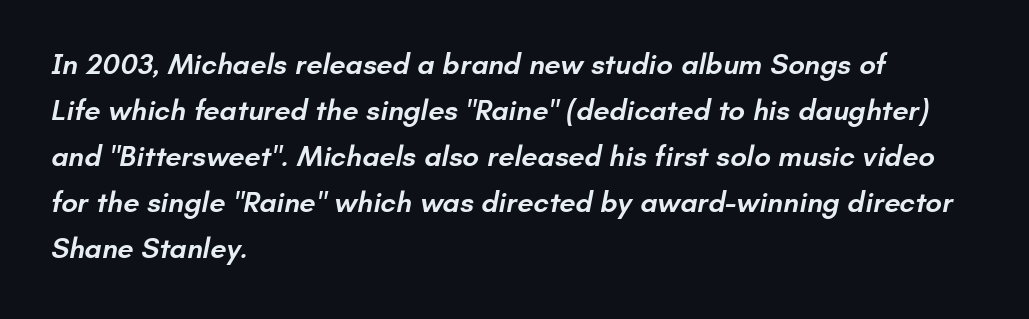
The image shows 29 px semibold sans-serif type; set left-aligned, normal line spacing (1.59x), normal letter spacing, not underlined; low stroke contrast and a small x-height.
